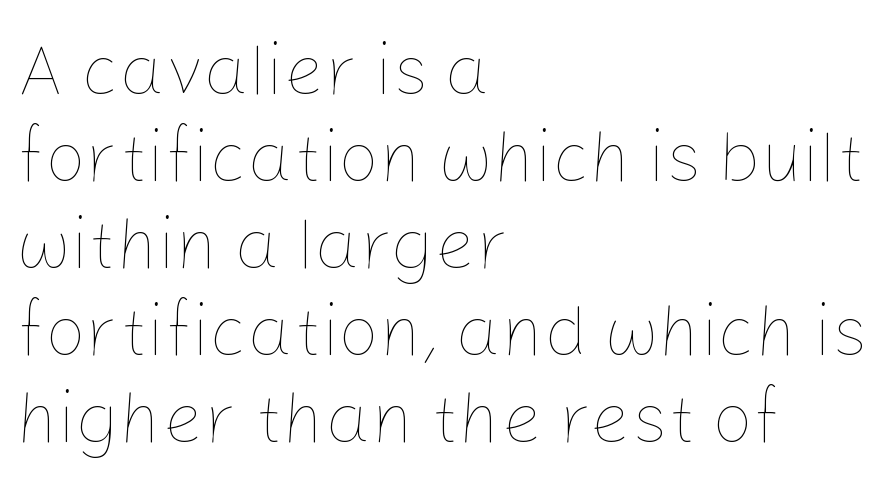
{"italic": "no", "bold": "no", "weight": "thin", "width": "normal", "stroke_contrast": "low", "x_height": "medium", "monospaced": "no", "underline": "no", "align": "left", "line_spacing_ratio": 1.21, "letter_spacing": "normal", "letter_spacing_em": 0.0, "glyph_px": 72}
